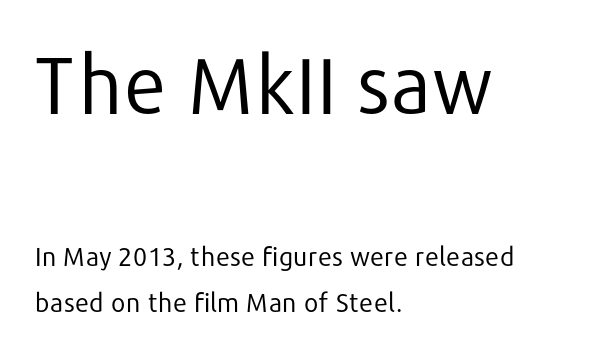
Posture: upright roman. Does the bottom block carry the larger type? No, the top block does. Reading down the block, your eye returns to a fixed left position each line. Heft: none added — not bold. Do the characters align in a grid? No, the font is proportional. Students, note that the glyphs here touch the page at normal intervals.
